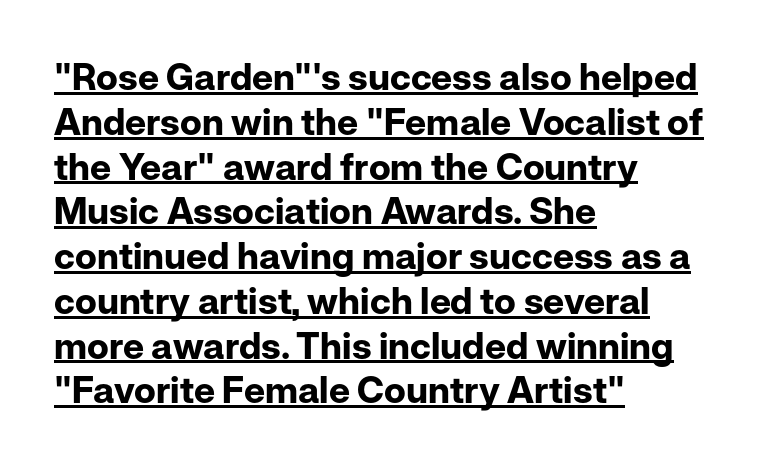
{"serif": "no", "italic": "no", "bold": "yes", "weight": "bold", "width": "normal", "stroke_contrast": "low", "x_height": "medium", "monospaced": "no", "underline": "yes", "align": "left", "line_spacing_ratio": 1.21, "letter_spacing": "normal", "letter_spacing_em": 0.0, "glyph_px": 37}
